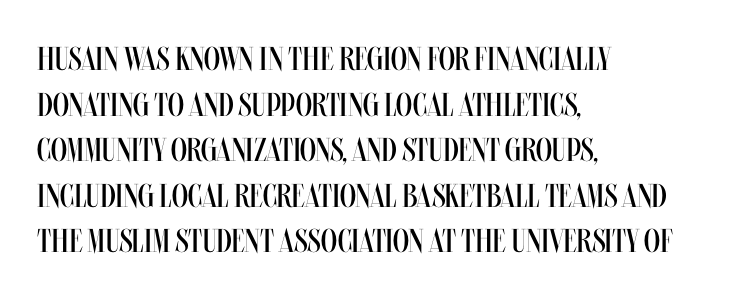
The image shows 33 px regular-weight, condensed type, upright; set left-aligned, normal line spacing (1.38x), normal letter spacing, not underlined; medium stroke contrast and a large x-height.
